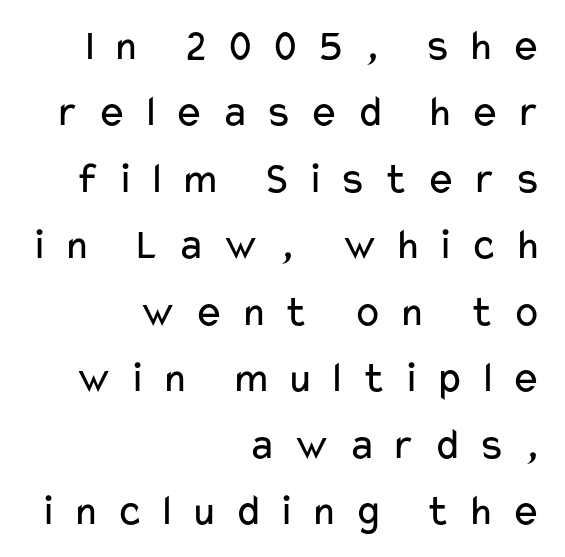
Does the copy run flush right? Yes — the right margin is perfectly even. No word sits above an underline. This is roman type, the default non-slanted kind. Unbolded letterforms with no extra heft. The face used here is a sans, in the tradition of grotesques and geometrics.
